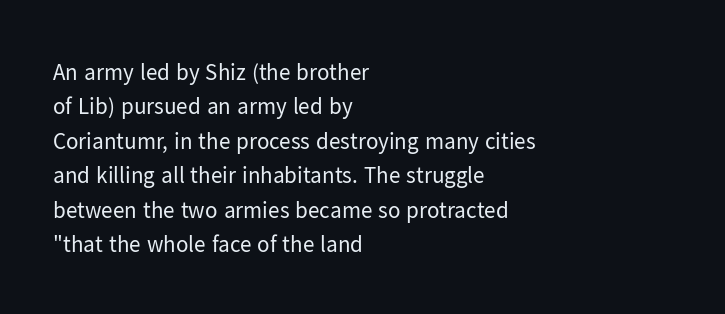
Observe the ordinary spacing: letters are neighbours, not strangers. Only glyphs here, with clear space below each row. Honestly, the row spacing looks completely unremarkable. No letter is thick-stroked: the sample isn't bold.
